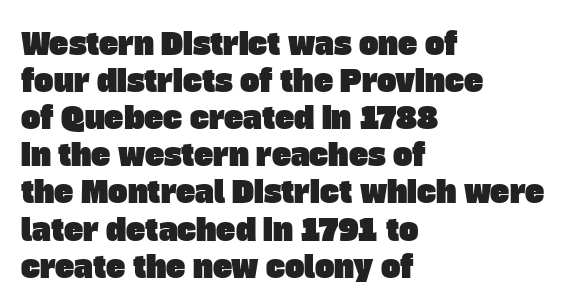
Q: Is the typeface a serif or a sans-serif typeface? A: Sans-serif.
Q: Is the text underlined? A: No.
Q: How is the paragraph aligned? A: Left-aligned.
Q: Is the spacing between letters normal or unusually wide? A: Normal.
Q: Is the spacing between lines tight, normal or loose? A: Normal.
Q: Width (condensed, normal, or wide)? A: Normal.
Q: Stroke contrast? A: Low.
Q: x-height? A: Large.
Q: Monospaced? A: No.
